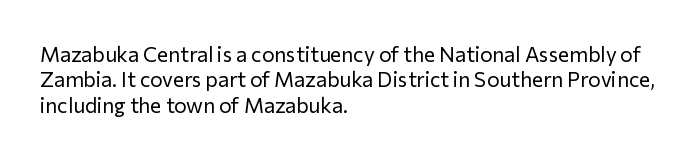
A bare baseline throughout the passage. Line beginnings align vertically; line endings do not. This sample uses plain, unmodified letter spacing. Posture: straight, roman, zero tilt. Is this a heavy cut? Hardly; it is regular or lighter.
